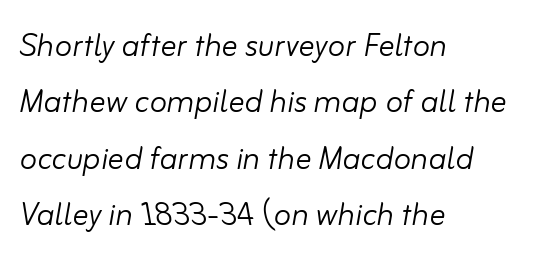
The space between consecutive lines is moderate. A student would call this left alignment; a typographer would say flush left, rag right. There is no visible air inserted between adjacent glyphs. Emphasis-style slanted type is in use. The strip under each line holds only bare page. A light-to-regular cut is what we see here.
